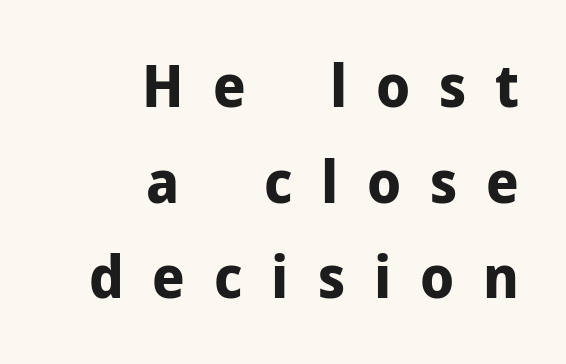
The image shows 59 px bold sans-serif type, upright; set right-aligned, normal line spacing (1.62x), unusually wide letter spacing (+0.49 em), not underlined; low stroke contrast and a medium x-height.
